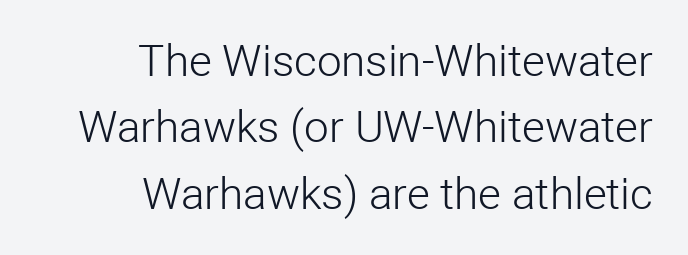
The image shows 44 px light sans-serif type, upright; set right-aligned, normal line spacing (1.51x), normal letter spacing, not underlined; low stroke contrast and a medium x-height.
